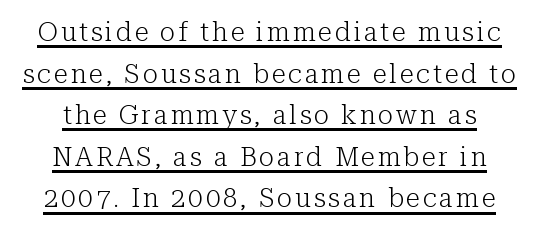
The image shows 26 px text type, upright; set normal line spacing (1.6x), underlined.
